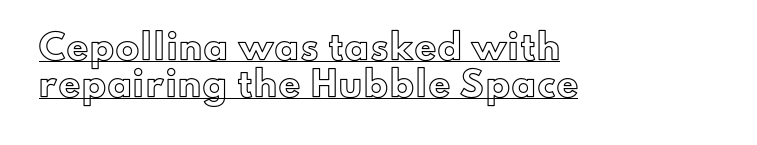
Q: Is the text italic (slanted)? A: No, it is upright.
Q: Is the text underlined? A: Yes.
Q: How is the paragraph aligned? A: Left-aligned.
Q: Is the spacing between lines tight, normal or loose? A: Normal.
